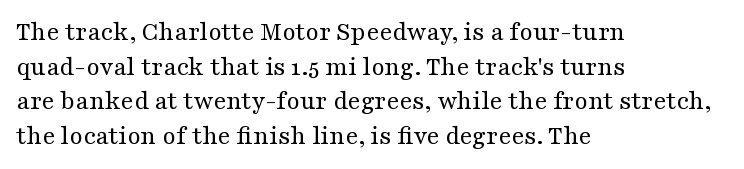
{"italic": "no", "bold": "no", "underline": "no", "align": "left", "line_spacing": "normal", "line_spacing_ratio": 1.28, "letter_spacing": "normal", "letter_spacing_em": 0.0, "glyph_px": 27}
